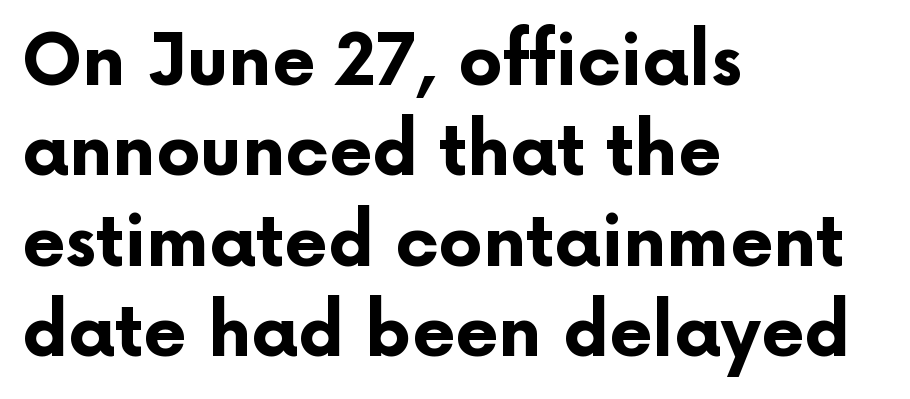
{"serif": "no", "italic": "no", "bold": "yes", "weight": "bold", "width": "normal", "stroke_contrast": "low", "x_height": "medium", "monospaced": "no", "underline": "no", "align": "left", "line_spacing": "normal", "line_spacing_ratio": 1.29, "letter_spacing": "normal", "letter_spacing_em": 0.0, "glyph_px": 70}
